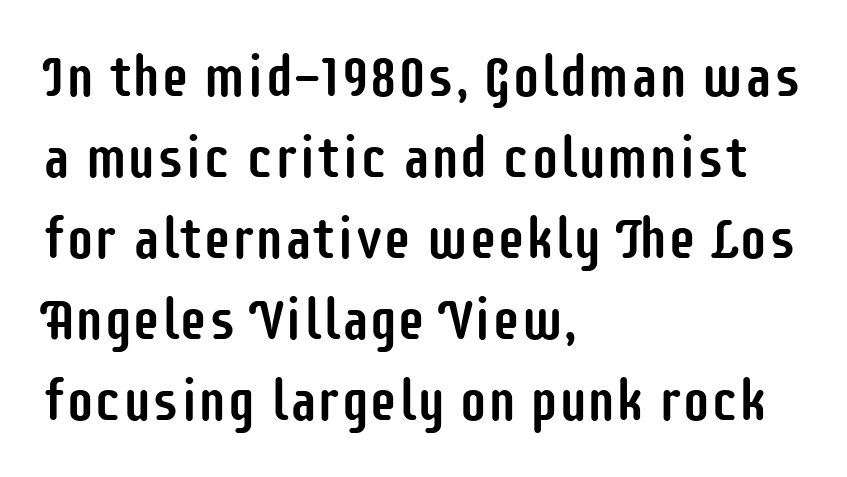
Each new line begins a customary step beneath the previous one. The type family on display is of the sans-serif kind. The gap between lines stays unmarked. The setting favours the left margin, as ordinary paragraphs usually do. Note the varied advance widths — an 'i' is clearly narrower than an 'm'.
